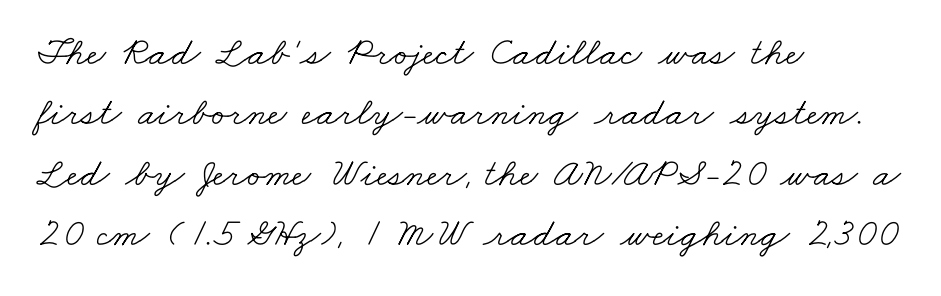
The image shows 40 px light, wide serif type; set left-aligned, normal line spacing (1.51x), normal letter spacing, not underlined; low stroke contrast and a small x-height.
